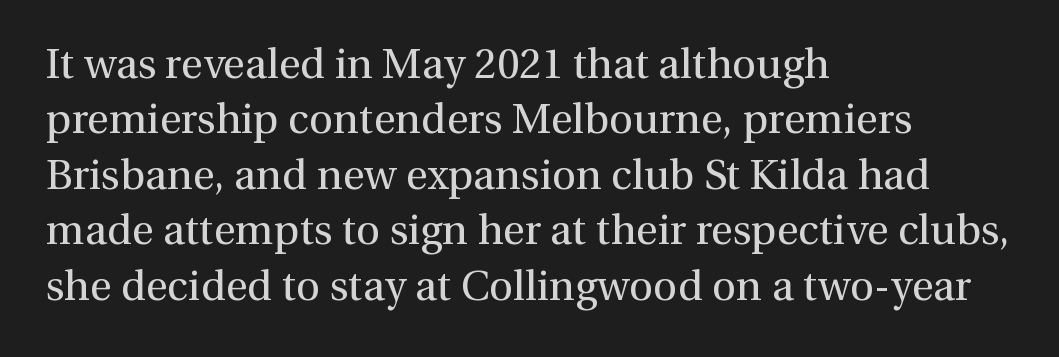
The face used here is rendered with its standard letterfit. The text was rendered using a seriffed face with decorative stroke endings. Successive baselines arrive at the customary interval. The passage shown is not underscored anywhere. One-word summary of the alignment: left.
